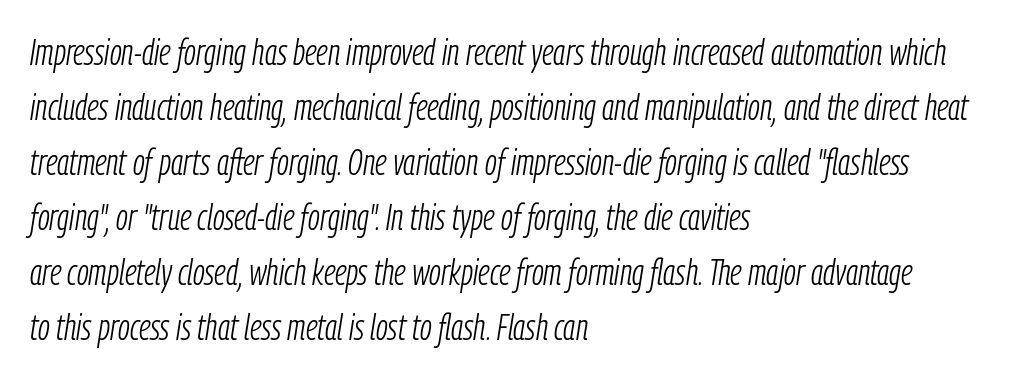
The image shows 36 px light, condensed type, italic (leaning right); set left-aligned, normal line spacing (1.53x), normal letter spacing, not underlined; low stroke contrast and a medium x-height.
